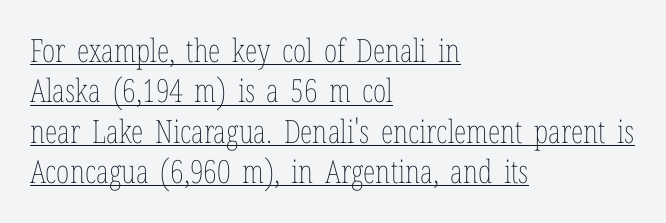
The image shows 32 px thin, condensed type, upright; set left-aligned, normal line spacing (1.26x), normal letter spacing, underlined; low stroke contrast and a medium x-height.
